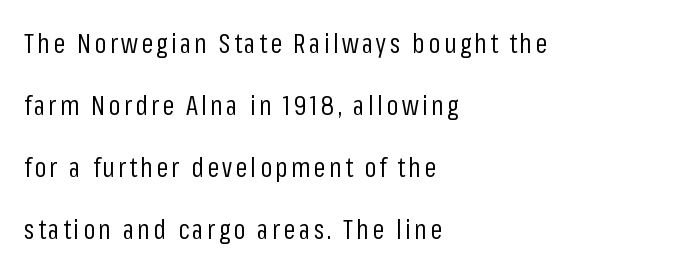
{"italic": "no", "bold": "no", "underline": "no", "align": "left", "line_spacing": "loose", "line_spacing_ratio": 2.3, "glyph_px": 27}
